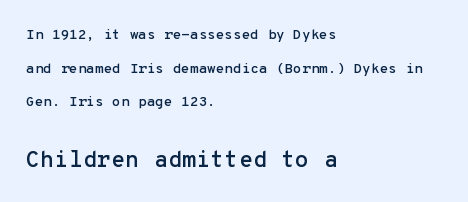
Q: Is the text italic (slanted)? A: No, it is upright.
Q: Is the text underlined? A: No.
Q: How is the paragraph aligned? A: Left-aligned.
Q: Is the spacing between letters normal or unusually wide? A: Normal.
Q: Is the spacing between lines tight, normal or loose? A: Loose.
Q: Which block of text is set in a larger size, the first (top) or the second (bottom)? A: The second (bottom) one.
